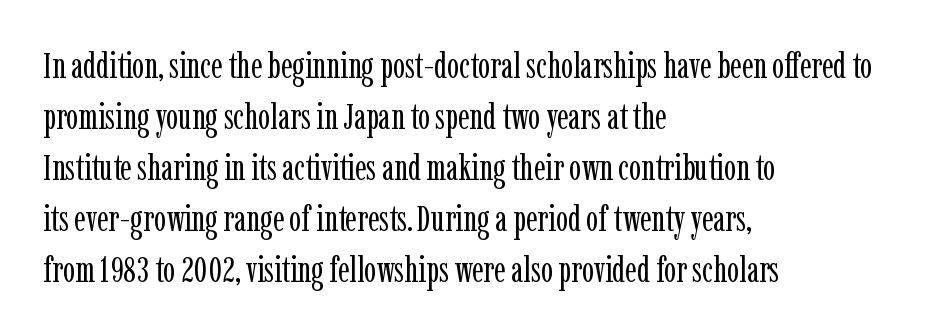
Q: Is the text bold? A: No.
Q: Is the text italic (slanted)? A: No, it is upright.
Q: Is the typeface a serif or a sans-serif typeface? A: Serif.
Q: Is the text underlined? A: No.
Q: How is the paragraph aligned? A: Left-aligned.
Q: Is the spacing between letters normal or unusually wide? A: Normal.
Q: Is the spacing between lines tight, normal or loose? A: Normal.
Q: Width (condensed, normal, or wide)? A: Condensed.
Q: Stroke contrast? A: Low.
Q: x-height? A: Medium.
Q: Monospaced? A: No.
